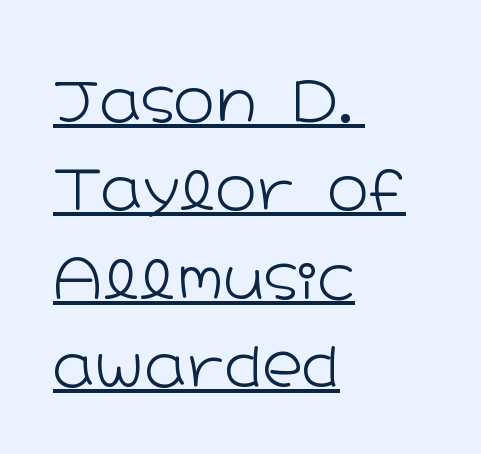
{"serif": "no", "italic": "no", "bold": "no", "weight": "light", "width": "wide", "stroke_contrast": "low", "x_height": "medium", "monospaced": "no", "underline": "yes", "align": "left", "line_spacing": "normal", "line_spacing_ratio": 1.58, "letter_spacing": "normal", "letter_spacing_em": 0.0, "glyph_px": 56}
